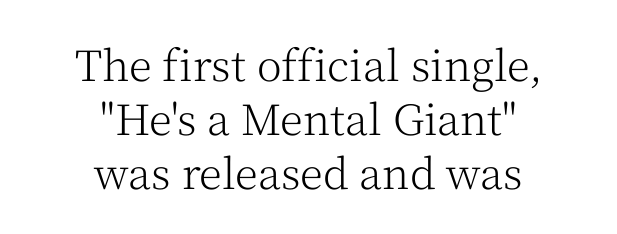
The weight would be labelled regular, book, light, or lighter still. The whitespace from short lines is split evenly between both sides. This is roman type, the default non-slanted kind. Each letter keeps its own natural width here, so spacing adapts to shape.
